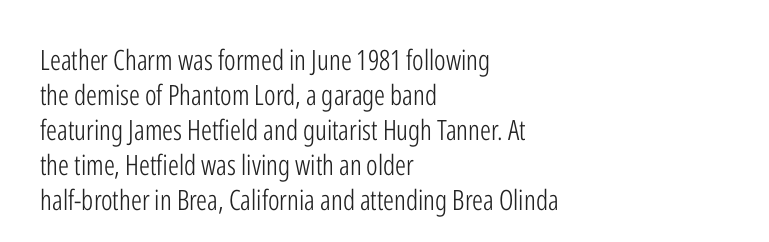
Q: Is the text bold? A: No.
Q: Is the text italic (slanted)? A: No, it is upright.
Q: Is the typeface a serif or a sans-serif typeface? A: Sans-serif.
Q: Is the text underlined? A: No.
Q: How is the paragraph aligned? A: Left-aligned.
Q: Is the spacing between letters normal or unusually wide? A: Normal.
Q: Is the spacing between lines tight, normal or loose? A: Normal.
Q: Width (condensed, normal, or wide)? A: Condensed.
Q: Stroke contrast? A: Low.
Q: x-height? A: Medium.
Q: Monospaced? A: No.
